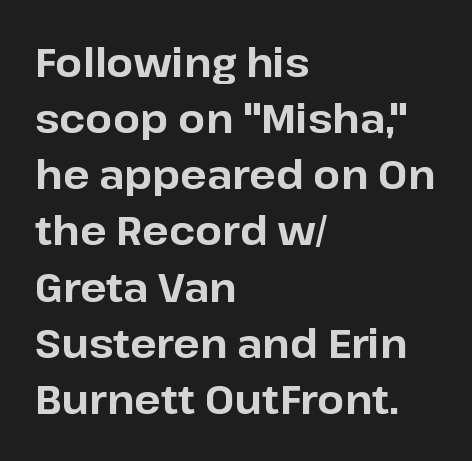
Q: Is the text bold? A: Yes.
Q: Is the text italic (slanted)? A: No, it is upright.
Q: Is the typeface a serif or a sans-serif typeface? A: Sans-serif.
Q: Is the text underlined? A: No.
Q: How is the paragraph aligned? A: Left-aligned.
Q: Is the spacing between letters normal or unusually wide? A: Normal.
Q: Is the spacing between lines tight, normal or loose? A: Normal.
Q: Width (condensed, normal, or wide)? A: Normal.
Q: Stroke contrast? A: Low.
Q: x-height? A: Medium.
Q: Monospaced? A: No.
